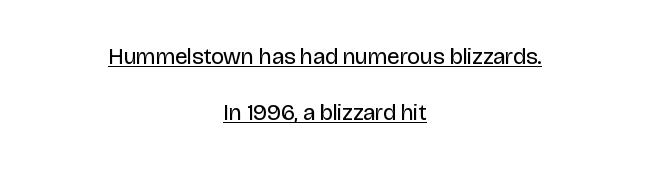
Q: Is the text bold? A: No.
Q: Is the text italic (slanted)? A: No, it is upright.
Q: Is the text underlined? A: Yes.
Q: How is the paragraph aligned? A: Centered.
Q: Is the spacing between letters normal or unusually wide? A: Normal.
Q: Is the spacing between lines tight, normal or loose? A: Loose.
